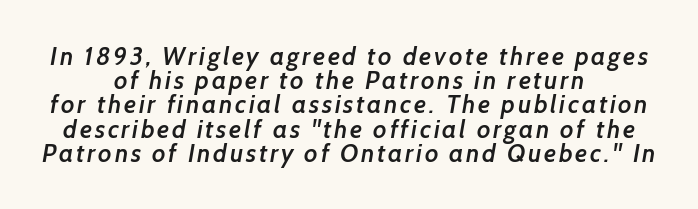
The image shows 25 px text type; set centered, tight line spacing (0.97x), not underlined.
